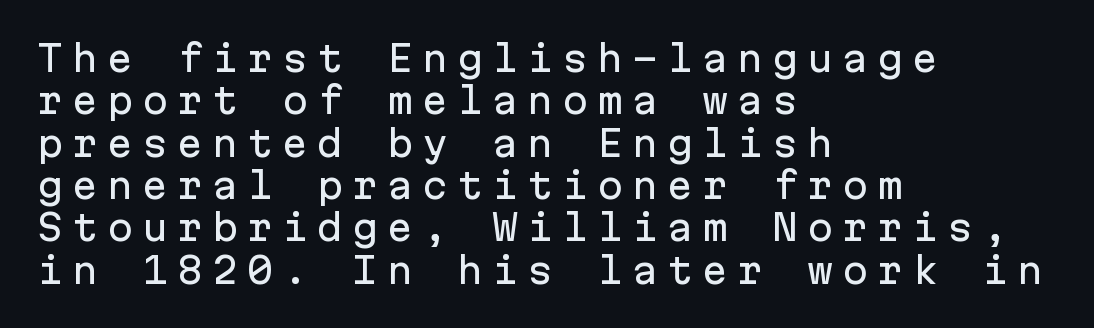
Compared with typical body copy, the letter spacing here is much looser. Line beginnings align vertically; line endings do not. Plain, unruled lines of type. The characters display no serif detailing; their extremities are plain. You could count columns in this text — the font is strictly monospaced.
